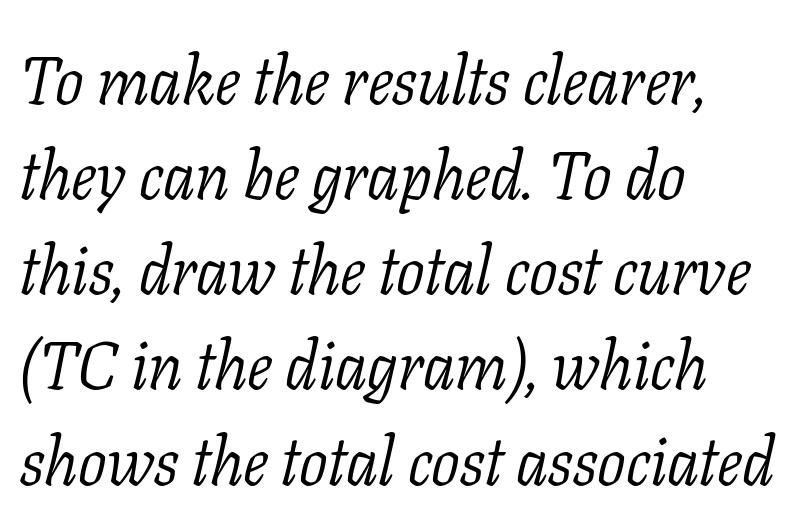
The image shows 67 px light serif type, italic (leaning right); set left-aligned, normal line spacing (1.42x), normal letter spacing, not underlined; low stroke contrast and a medium x-height.
